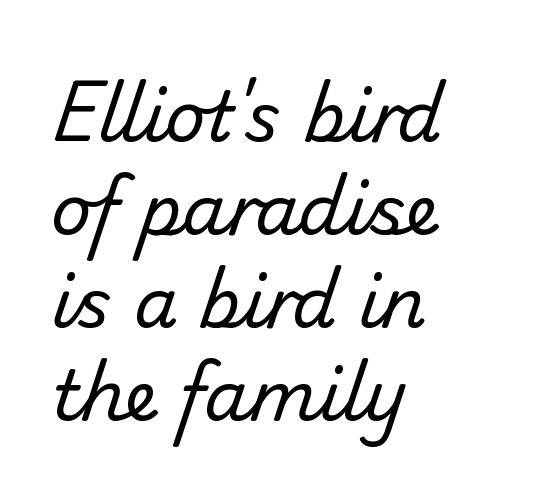
Descenders hang freely into open space. The typeface has the unassuming heft of standard copy or less. Grotesque or geometric, the face here clearly has no serifs. These lines are set flush left with a ragged right edge. Default kerning and tracking; the words read as compact shapes.
